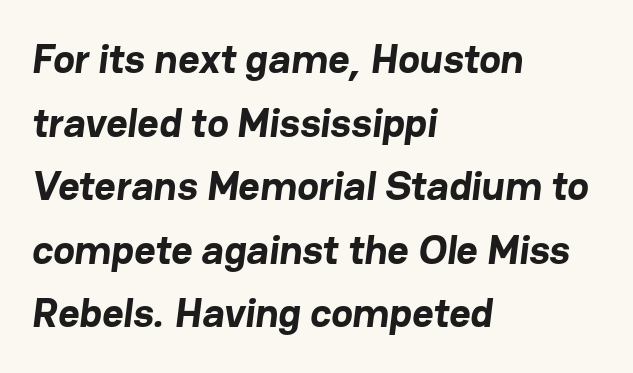
Q: Is the text bold? A: Yes.
Q: Is the typeface a serif or a sans-serif typeface? A: Sans-serif.
Q: Is the text underlined? A: No.
Q: How is the paragraph aligned? A: Left-aligned.
Q: Is the spacing between letters normal or unusually wide? A: Normal.
Q: Is the spacing between lines tight, normal or loose? A: Normal.
Q: Width (condensed, normal, or wide)? A: Normal.
Q: Stroke contrast? A: Low.
Q: x-height? A: Medium.
Q: Monospaced? A: No.
